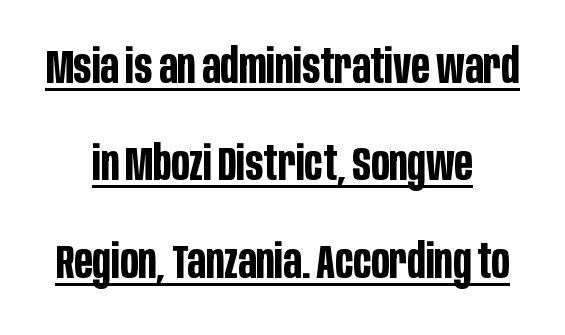
Note: no serifs on the glyphs. How are the letters spaced? Ordinarily, with no added tracking. The face used here is proportionally spaced, like ordinary book or web type. If you folded the block vertically in half, each line would mirror itself in length. The face used here has the dense, thick strokes of a bold.
